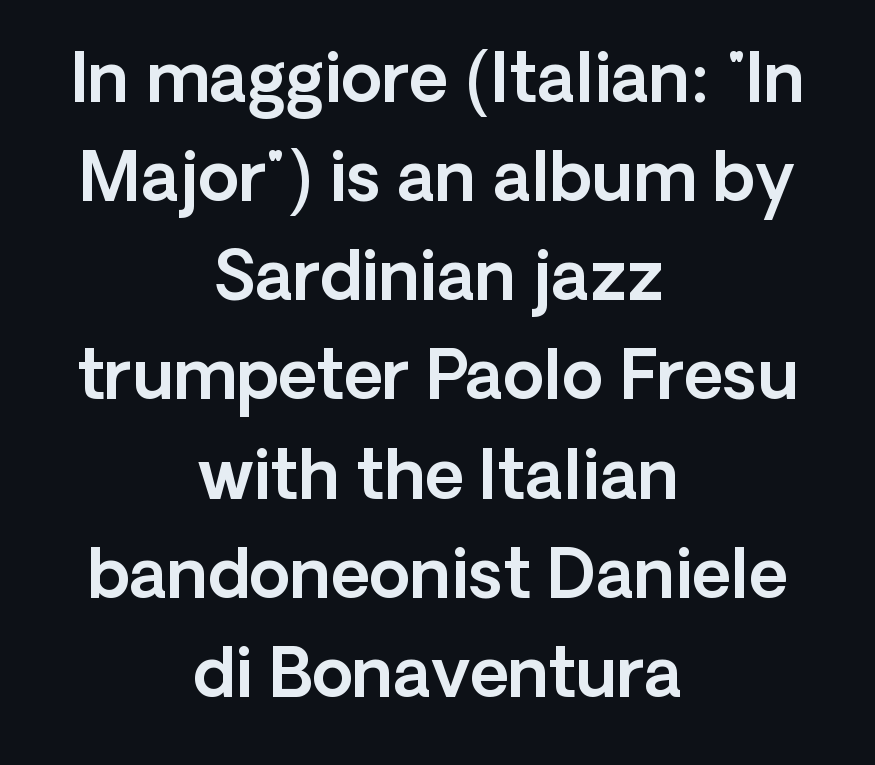
Q: Is the text italic (slanted)? A: No, it is upright.
Q: Is the typeface a serif or a sans-serif typeface? A: Sans-serif.
Q: Is the text underlined? A: No.
Q: How is the paragraph aligned? A: Centered.
Q: Is the spacing between letters normal or unusually wide? A: Normal.
Q: Is the spacing between lines tight, normal or loose? A: Normal.
Q: Width (condensed, normal, or wide)? A: Normal.
Q: x-height? A: Medium.
Q: Monospaced? A: No.
